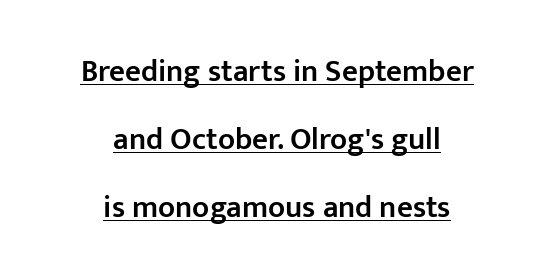
Q: Is the text bold? A: Semi-bold.
Q: Is the text italic (slanted)? A: No, it is upright.
Q: Is the typeface a serif or a sans-serif typeface? A: Sans-serif.
Q: Is the text underlined? A: Yes.
Q: How is the paragraph aligned? A: Centered.
Q: Is the spacing between letters normal or unusually wide? A: Normal.
Q: Is the spacing between lines tight, normal or loose? A: Loose.
Q: Width (condensed, normal, or wide)? A: Normal.
Q: Stroke contrast? A: Low.
Q: x-height? A: Medium.
Q: Monospaced? A: No.
